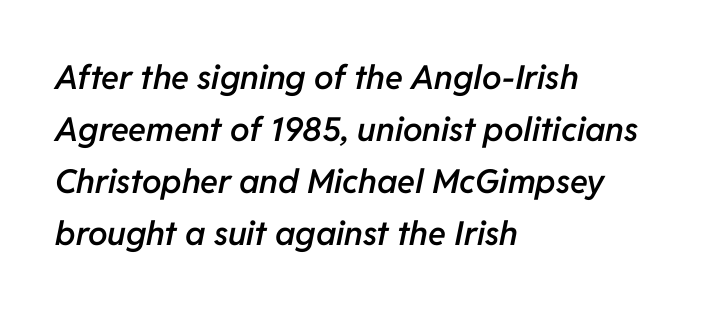
Type without underlining. A student would call this left alignment; a typographer would say flush left, rag right. The designer left line spacing at the default. This is the in-between weight designers call semibold or demi.
